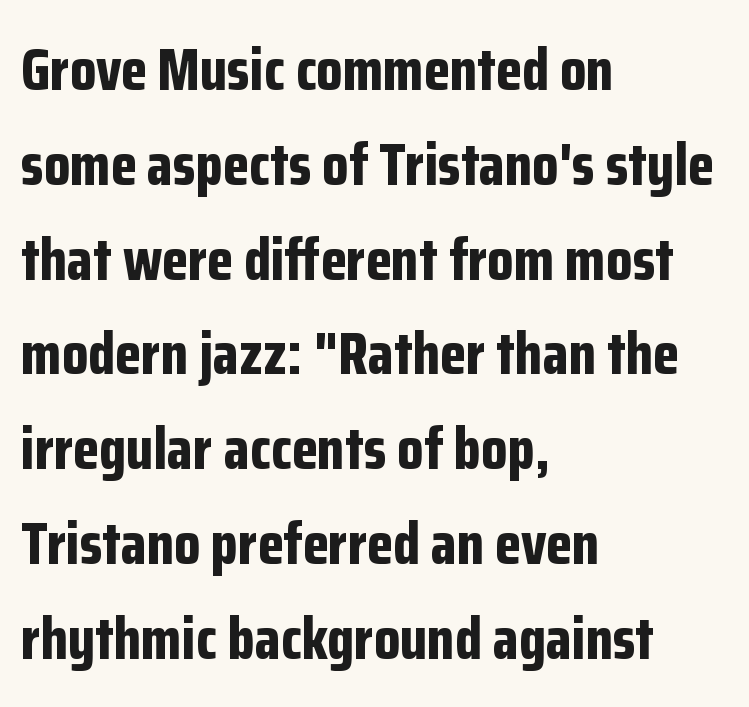
Q: Is the text bold? A: Yes.
Q: Is the text italic (slanted)? A: No, it is upright.
Q: Is the typeface a serif or a sans-serif typeface? A: Sans-serif.
Q: Is the text underlined? A: No.
Q: How is the paragraph aligned? A: Left-aligned.
Q: Is the spacing between letters normal or unusually wide? A: Normal.
Q: Is the spacing between lines tight, normal or loose? A: Normal.
Q: Width (condensed, normal, or wide)? A: Condensed.
Q: Stroke contrast? A: Low.
Q: x-height? A: Medium.
Q: Monospaced? A: No.
